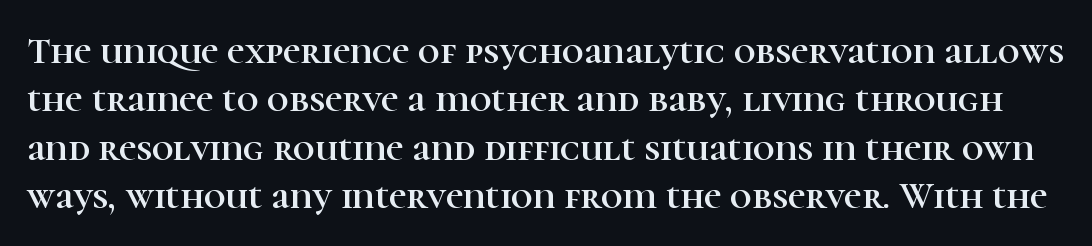
Q: Is the text italic (slanted)? A: No, it is upright.
Q: Is the typeface a serif or a sans-serif typeface? A: Serif.
Q: Is the text underlined? A: No.
Q: Is the spacing between letters normal or unusually wide? A: Normal.
Q: Is the spacing between lines tight, normal or loose? A: Normal.
Q: Width (condensed, normal, or wide)? A: Normal.
Q: Stroke contrast? A: High.
Q: x-height? A: Medium.
Q: Monospaced? A: No.
